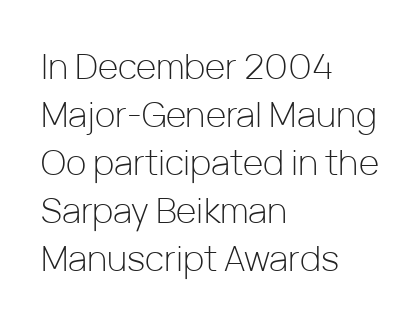
{"serif": "no", "italic": "no", "bold": "no", "weight": "light", "width": "normal", "stroke_contrast": "low", "x_height": "medium", "monospaced": "no", "underline": "no", "align": "left", "line_spacing": "normal", "line_spacing_ratio": 1.37, "letter_spacing": "normal", "letter_spacing_em": 0.0, "glyph_px": 35}
